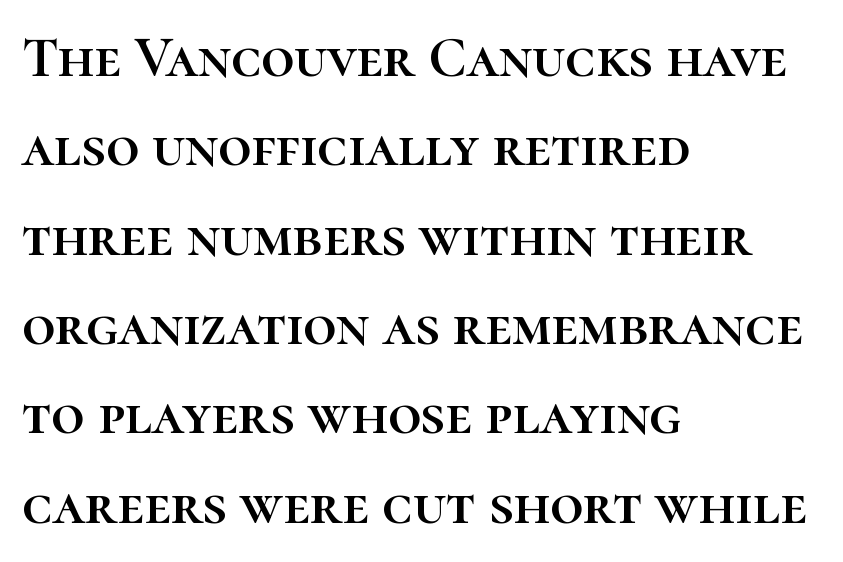
{"italic": "no", "width": "normal", "stroke_contrast": "high", "x_height": "medium", "monospaced": "no", "underline": "no", "align": "left", "line_spacing": "normal", "line_spacing_ratio": 1.54, "letter_spacing": "normal", "letter_spacing_em": 0.0, "glyph_px": 58}
